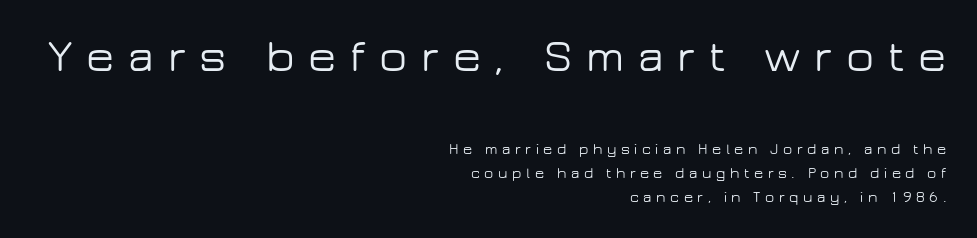
The image shows 46 px wide sans-serif type, upright; set right-aligned, normal line spacing (1.6x), unusually wide letter spacing (+0.3 em), not underlined; the first (top) block is 3.07x larger; low stroke contrast and a medium x-height.
